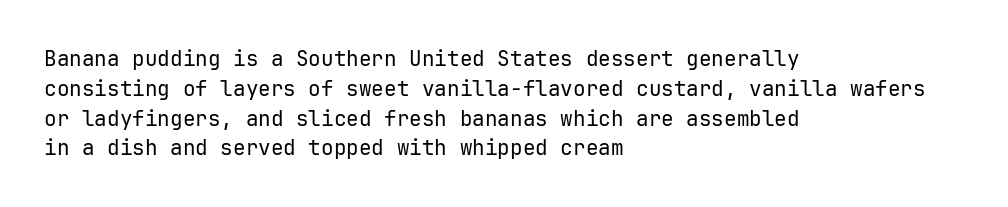
{"italic": "no", "bold": "no", "underline": "no", "align": "left", "line_spacing": "normal", "line_spacing_ratio": 1.42, "letter_spacing": "normal", "letter_spacing_em": 0.0, "glyph_px": 21}
